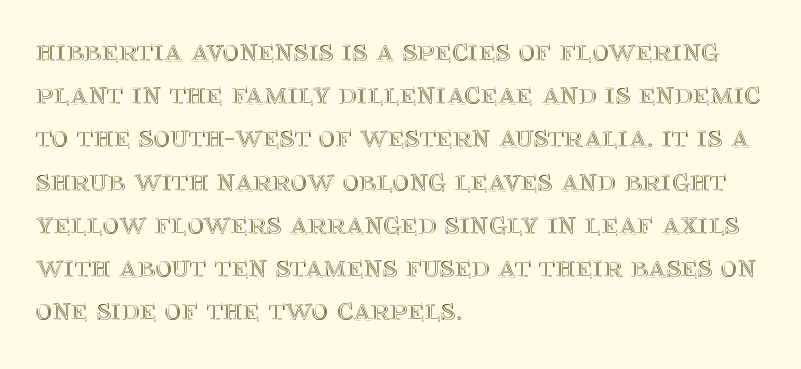
{"italic": "no", "width": "normal", "x_height": "large", "monospaced": "no", "underline": "no", "align": "left", "line_spacing": "normal", "line_spacing_ratio": 1.35, "letter_spacing": "normal", "letter_spacing_em": 0.0, "glyph_px": 32}
